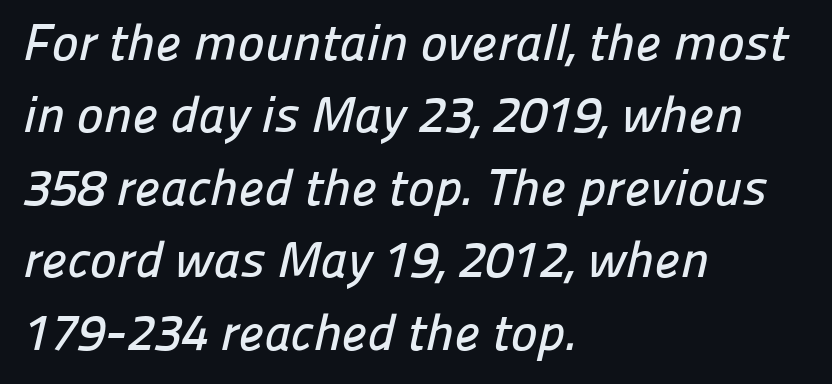
All the whitespace from short lines collects on the right. Is this a fixed-width face? No — the glyphs have proportional, varying widths. The passage shown has conventional tracking throughout. Leading: standard. The strip under each line holds only bare page.
